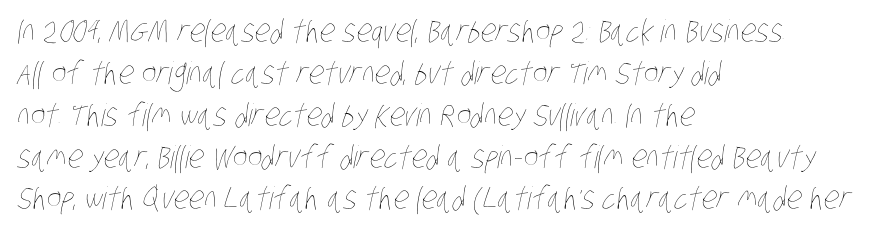
Q: Is the text bold? A: No.
Q: Is the text underlined? A: No.
Q: How is the paragraph aligned? A: Left-aligned.
Q: Is the spacing between letters normal or unusually wide? A: Normal.
Q: Is the spacing between lines tight, normal or loose? A: Normal.
Q: Width (condensed, normal, or wide)? A: Condensed.
Q: Stroke contrast? A: Low.
Q: x-height? A: Large.
Q: Monospaced? A: No.
